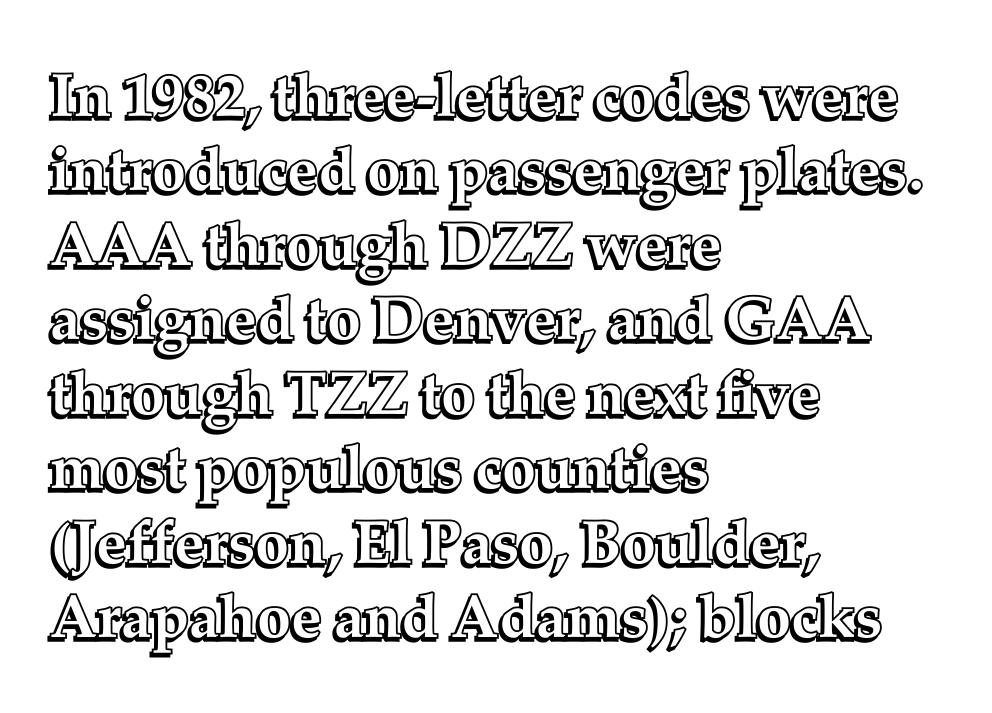
Q: Is the text italic (slanted)? A: No, it is upright.
Q: Is the text underlined? A: No.
Q: How is the paragraph aligned? A: Left-aligned.
Q: Is the spacing between letters normal or unusually wide? A: Normal.
Q: Width (condensed, normal, or wide)? A: Normal.
Q: x-height? A: Medium.
Q: Monospaced? A: No.
